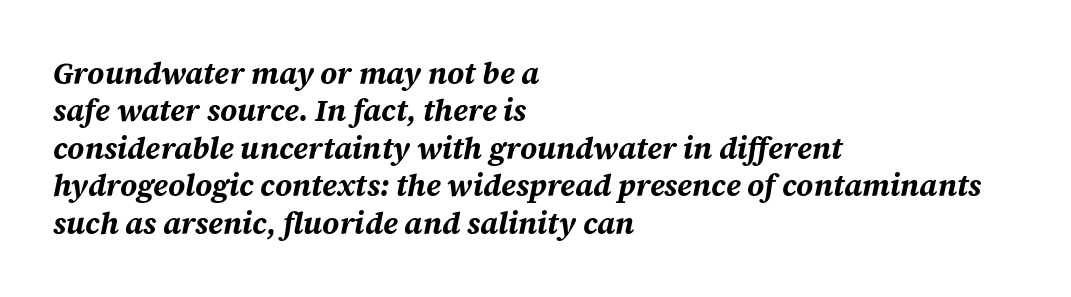
{"italic": "yes", "lean": "right", "slant_degrees": 12, "bold": "yes", "weight": "bold", "width": "normal", "stroke_contrast": "medium", "x_height": "large", "monospaced": "no", "underline": "no", "align": "left", "line_spacing": "normal", "line_spacing_ratio": 1.25, "letter_spacing": "normal", "letter_spacing_em": 0.0, "glyph_px": 30}
